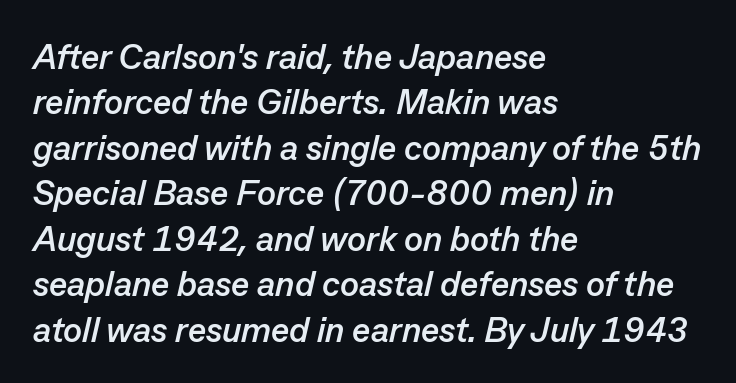
The image shows 35 px semibold type, italic (leaning right); set left-aligned, normal line spacing (1.3x), normal letter spacing, not underlined; low stroke contrast and a medium x-height.
